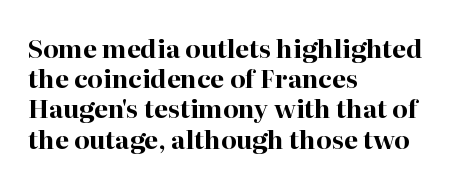
The image shows 25 px bold type, upright; set left-aligned, line spacing 1.21x, normal letter spacing, not underlined.
